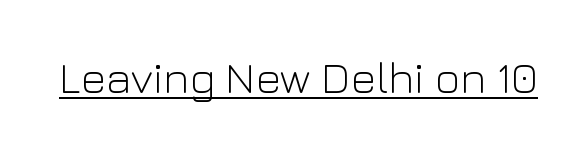
Rendered with straight, roman letterforms. The face used here is a sans, in the tradition of grotesques and geometrics. The typeface has the unassuming heft of standard copy or less. The face used here appears with an underline applied.
